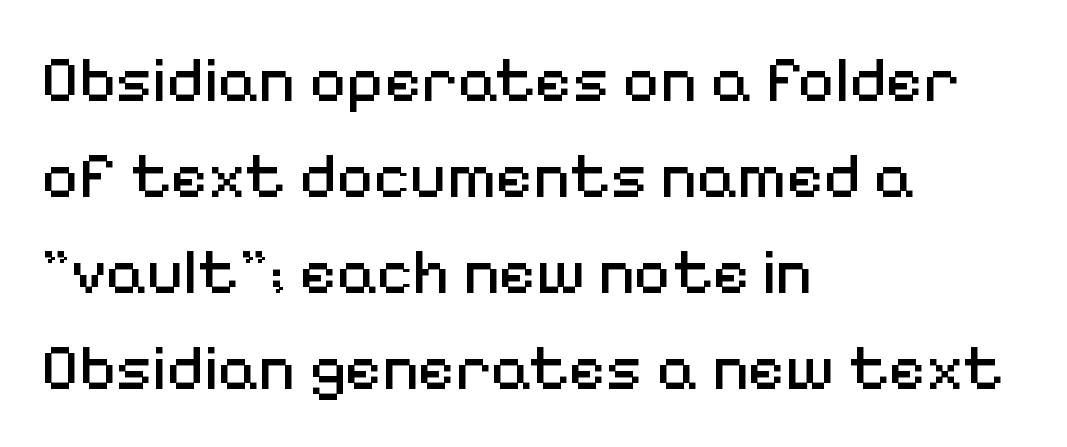
Between one letter and the next there's only the usual sliver of space. The letters advance in unequal steps, a hallmark of proportional type. Leading matches the norm, producing a regular column. Stems here are at most as thick as an everyday book face.
